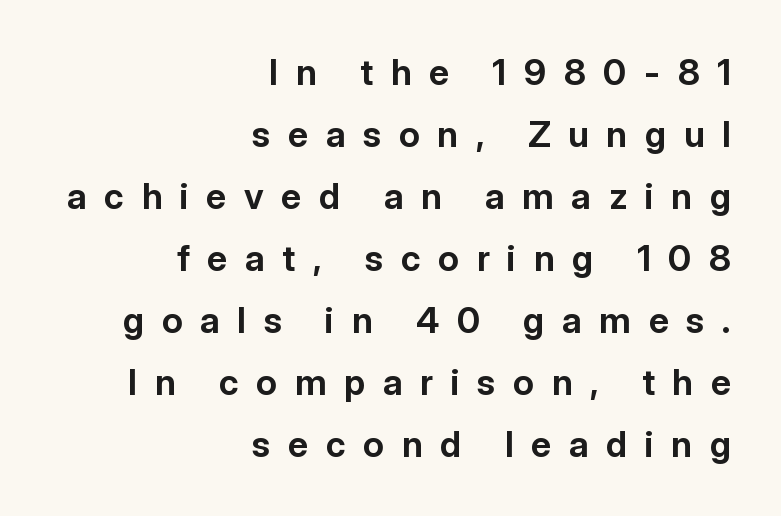
Q: Is the text bold? A: Yes.
Q: Is the text italic (slanted)? A: No, it is upright.
Q: Is the typeface a serif or a sans-serif typeface? A: Sans-serif.
Q: Is the text underlined? A: No.
Q: How is the paragraph aligned? A: Right-aligned.
Q: Is the spacing between letters normal or unusually wide? A: Unusually wide.
Q: Width (condensed, normal, or wide)? A: Normal.
Q: Stroke contrast? A: Low.
Q: x-height? A: Medium.
Q: Monospaced? A: No.
